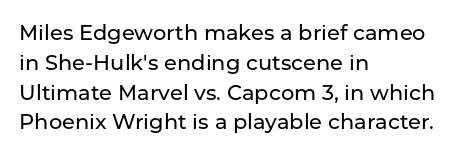
The image shows 21 px text type, upright; set left-aligned, normal line spacing (1.42x), normal letter spacing, not underlined.
